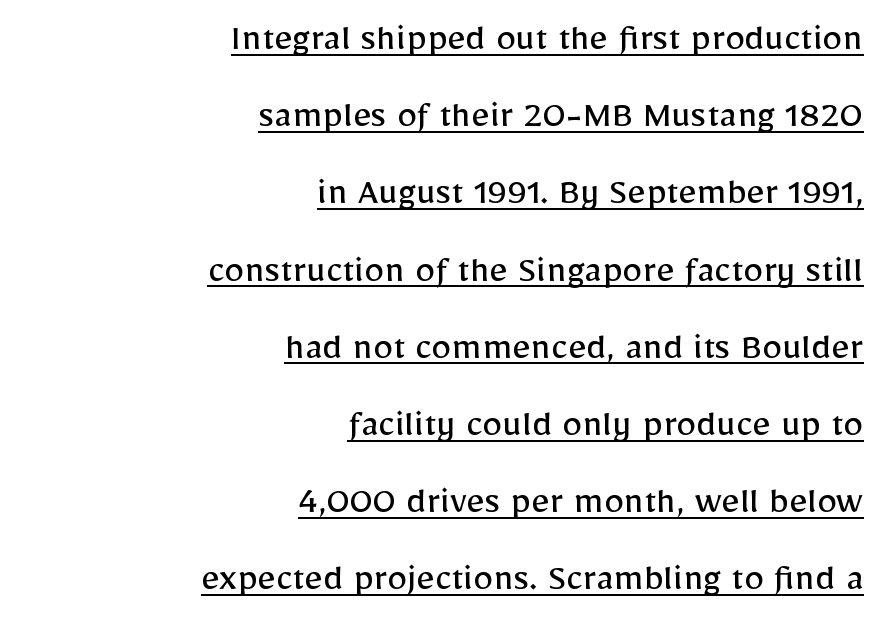
This is the regular roman posture of the typeface. Compared with undecorated copy, this sample adds a rule below the words. The letters advance in unequal steps, a hallmark of proportional type. Summary of vertical rhythm: relaxed, with wide interline spacing. Observe the absence of serifs on each vertical stroke in this sample. Typeset ragged left — the right edge is the straight one.
